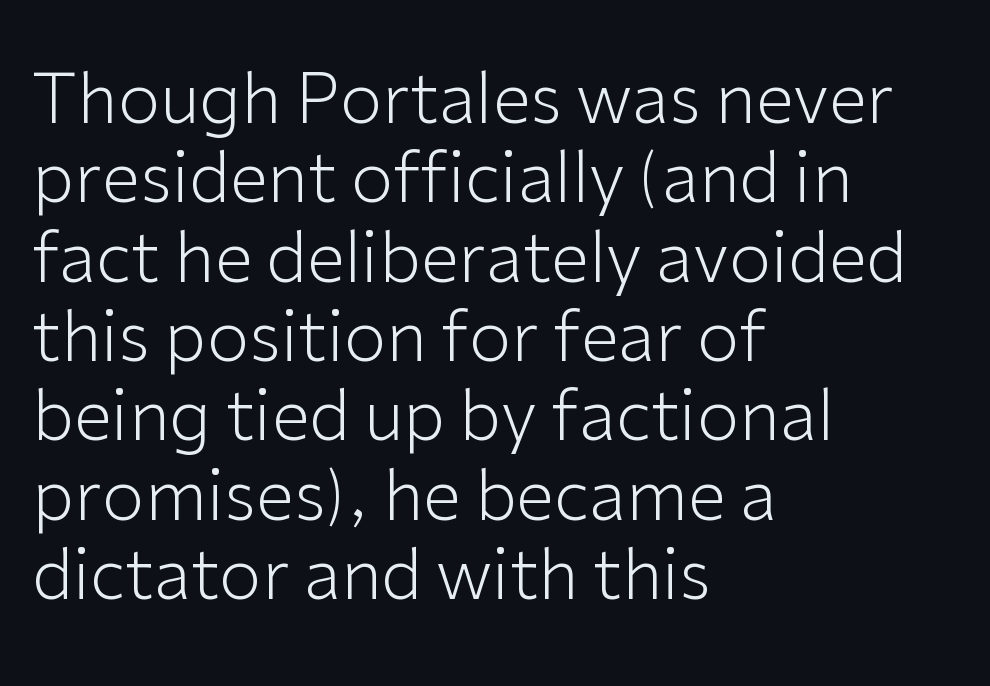
Q: Is the text bold? A: No.
Q: Is the text italic (slanted)? A: No, it is upright.
Q: Is the typeface a serif or a sans-serif typeface? A: Sans-serif.
Q: Is the text underlined? A: No.
Q: How is the paragraph aligned? A: Left-aligned.
Q: Is the spacing between letters normal or unusually wide? A: Normal.
Q: Is the spacing between lines tight, normal or loose? A: Tight.
Q: Width (condensed, normal, or wide)? A: Normal.
Q: Stroke contrast? A: Low.
Q: x-height? A: Medium.
Q: Monospaced? A: No.
